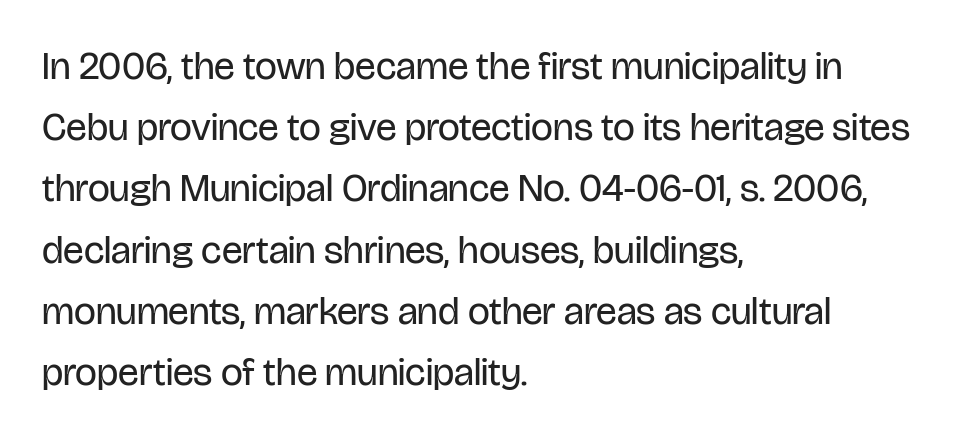
The gap between lines stays unmarked. Each letter's strokes conclude bluntly, with no projecting serifs. Here the glyphs are tracked normally, forming tight word shapes. In terms of posture, this sample is upright.
